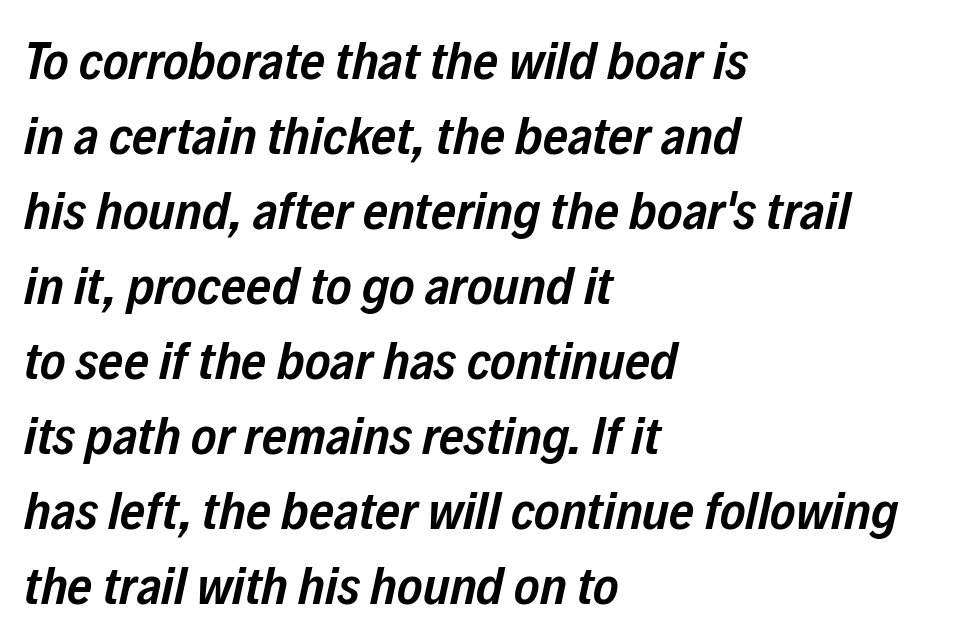
This sample is left-justified, so line endings fall wherever the words run out. Leading matches the norm, producing a regular column. Descenders hang freely into open space. The rendering applies a slant to the glyphs. Typographic density is moderately raised because the face is semibold. A typesetter would call this proportional, since set widths differ per character.
